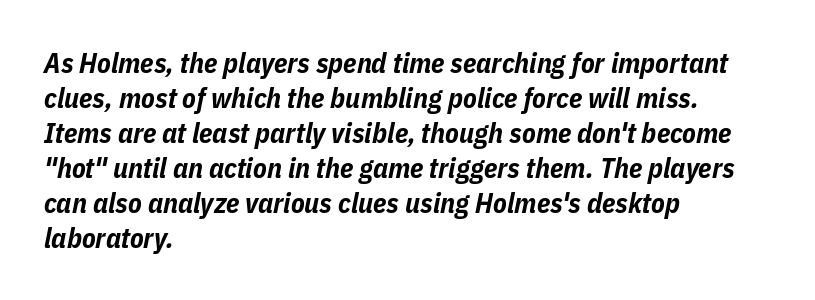
You'd pick this weight for a headline — it's a proper bold. Think of a printed novel: that variable character pitch is what you see here. Plain, unruled lines of type. Horizontal alignment here is leftward, the default for most running prose. The space between consecutive lines is moderate. Spacing between characters is what you'd get straight out of the box.
